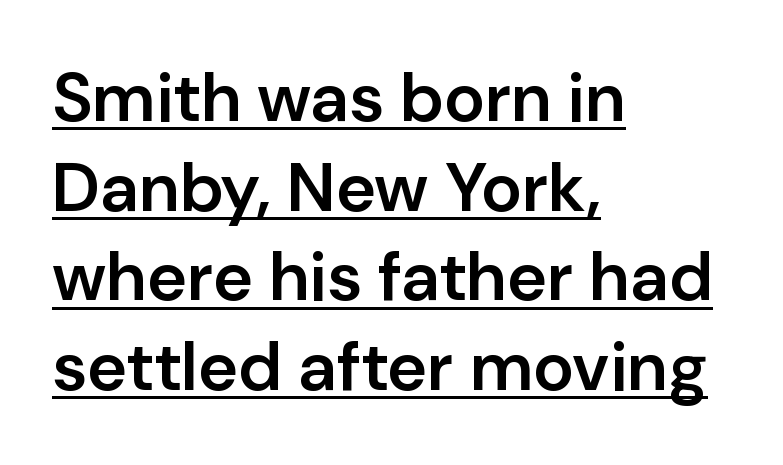
The image shows 69 px semibold sans-serif type, upright; set left-aligned, normal line spacing (1.3x), normal letter spacing, underlined; low stroke contrast and a medium x-height.
